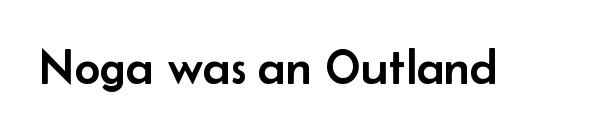
{"serif": "no", "italic": "no", "width": "normal", "stroke_contrast": "low", "x_height": "small", "monospaced": "no", "underline": "no", "letter_spacing": "normal", "letter_spacing_em": 0.0, "glyph_px": 50}
